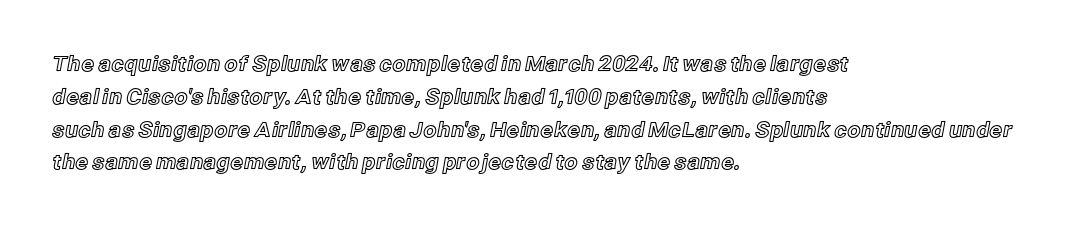
{"underline": "no", "align": "left", "line_spacing": "normal", "line_spacing_ratio": 1.56, "letter_spacing": "normal", "letter_spacing_em": 0.0, "glyph_px": 21}
